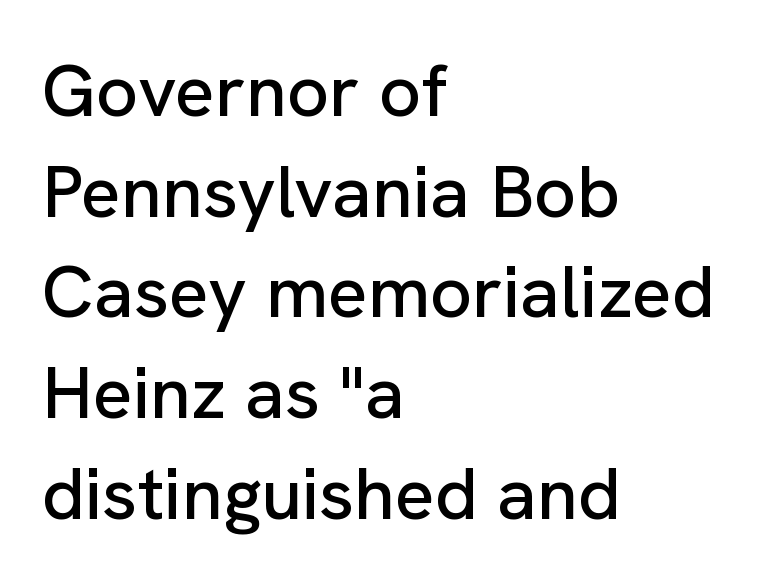
{"serif": "no", "italic": "no", "width": "normal", "stroke_contrast": "low", "x_height": "medium", "monospaced": "no", "underline": "no", "align": "left", "line_spacing": "normal", "line_spacing_ratio": 1.36, "letter_spacing": "normal", "letter_spacing_em": 0.0, "glyph_px": 74}
